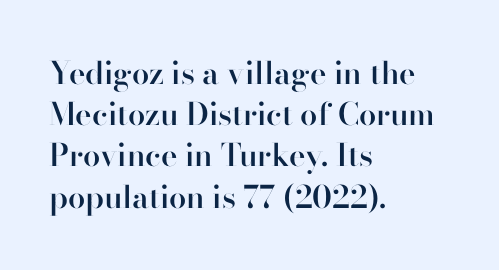
The image shows 31 px semibold sans-serif type, upright; set left-aligned, normal line spacing (1.33x), normal letter spacing, not underlined; high stroke contrast and a small x-height.
